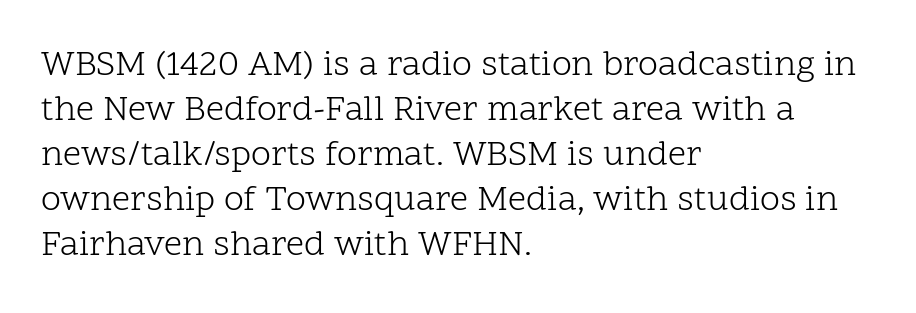
Letterform terminals end in serifs throughout the passage. Successive baselines arrive at the customary interval. Proportional: the letters do not fall into vertical columns. Posture: vertical.
